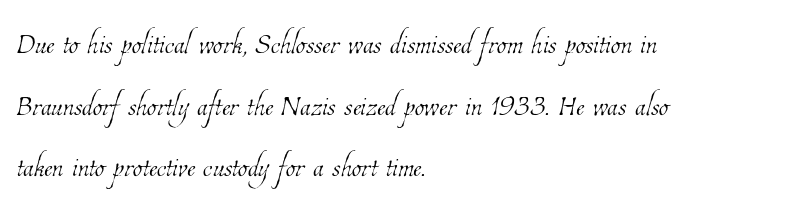
{"bold": "no", "weight": "thin", "width": "condensed", "stroke_contrast": "low", "x_height": "medium", "monospaced": "no", "underline": "no", "align": "left", "line_spacing": "normal", "line_spacing_ratio": 1.58, "letter_spacing": "normal", "letter_spacing_em": 0.0, "glyph_px": 39}
